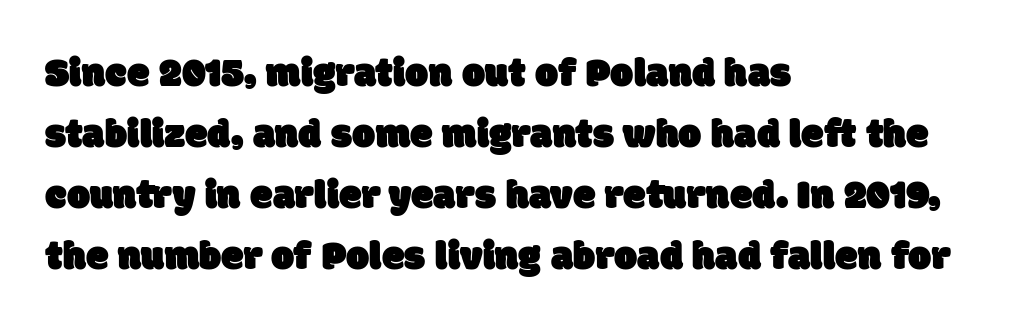
{"serif": "no", "width": "normal", "stroke_contrast": "low", "x_height": "large", "monospaced": "no", "underline": "no", "align": "left", "line_spacing": "normal", "line_spacing_ratio": 1.49, "letter_spacing": "normal", "letter_spacing_em": 0.0, "glyph_px": 41}
